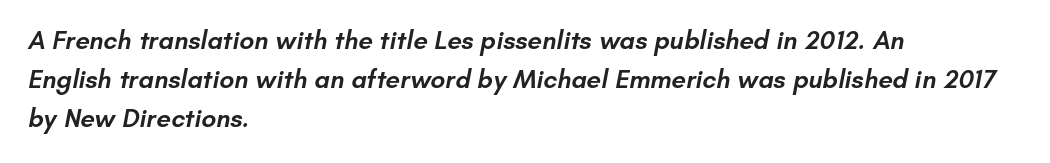
{"bold": "semi", "underline": "no", "align": "left", "line_spacing": "normal", "line_spacing_ratio": 1.5, "letter_spacing": "normal", "letter_spacing_em": 0.0, "glyph_px": 26}
